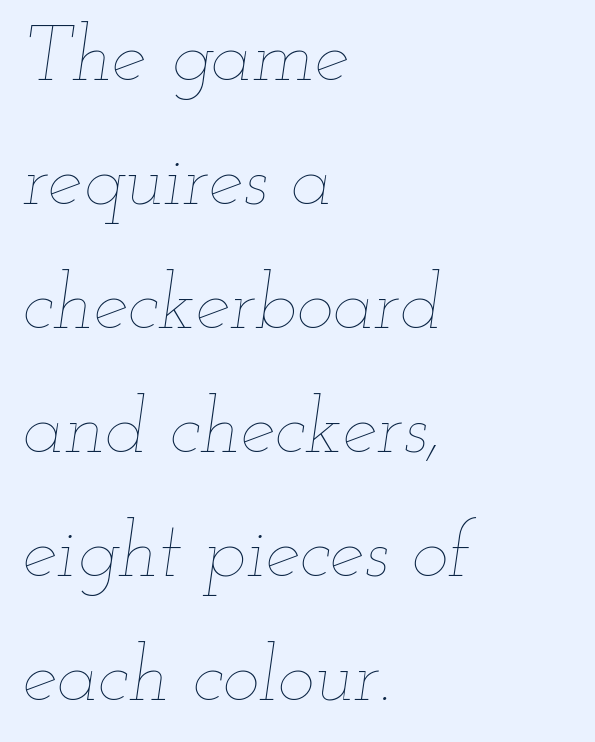
This sample keeps an unexceptional amount of space between lines. The lettering tilts uniformly, giving the passage an italic look. Each line starts at the same left margin while the right side varies. This sample has the flowing, uneven cadence of proportional lettering. Words float on clear page, feet unadorned.
